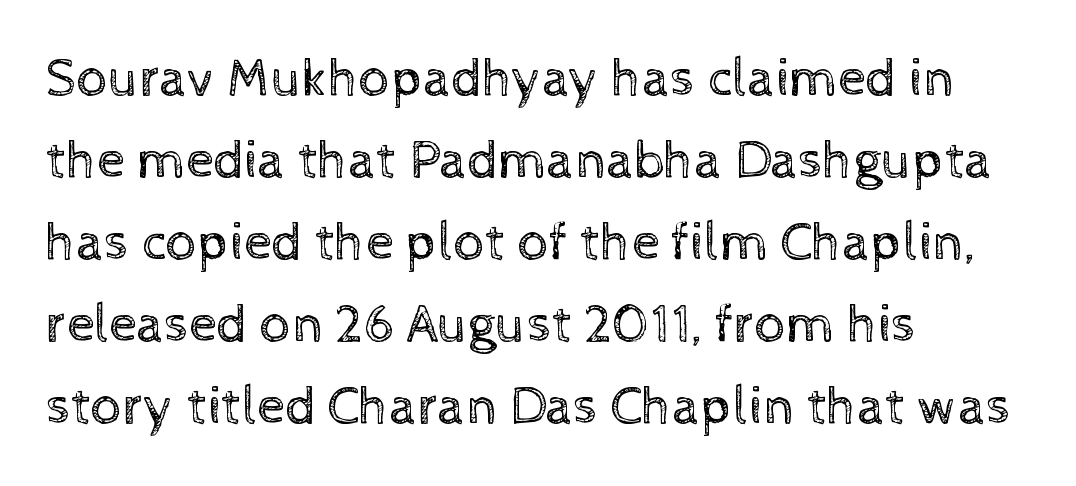
Q: Is the text bold? A: No.
Q: Is the text italic (slanted)? A: No, it is upright.
Q: Is the text underlined? A: No.
Q: How is the paragraph aligned? A: Left-aligned.
Q: Is the spacing between letters normal or unusually wide? A: Normal.
Q: Is the spacing between lines tight, normal or loose? A: Normal.
Q: Width (condensed, normal, or wide)? A: Normal.
Q: x-height? A: Medium.
Q: Monospaced? A: No.
